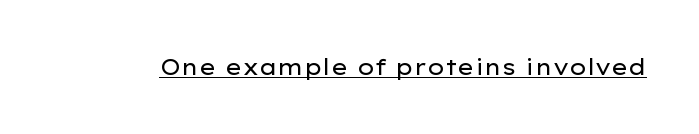
Q: Is the text bold? A: No.
Q: Is the text italic (slanted)? A: No, it is upright.
Q: Is the text underlined? A: Yes.
Q: Is the spacing between letters normal or unusually wide? A: Normal.
